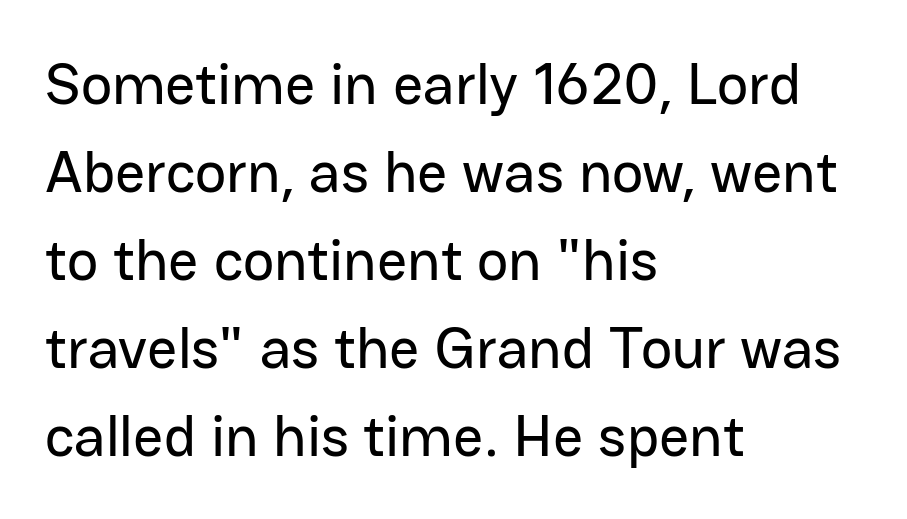
Q: Is the text italic (slanted)? A: No, it is upright.
Q: Is the typeface a serif or a sans-serif typeface? A: Sans-serif.
Q: Is the text underlined? A: No.
Q: How is the paragraph aligned? A: Left-aligned.
Q: Is the spacing between letters normal or unusually wide? A: Normal.
Q: Is the spacing between lines tight, normal or loose? A: Normal.
Q: Width (condensed, normal, or wide)? A: Normal.
Q: Stroke contrast? A: Low.
Q: x-height? A: Medium.
Q: Monospaced? A: No.
